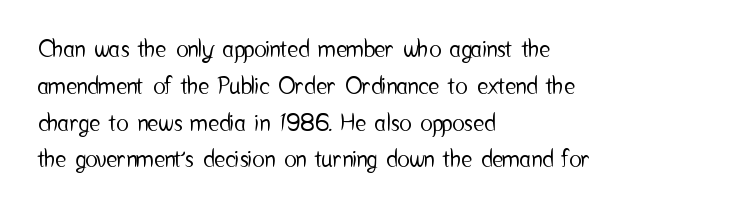
Every character sits straight up, as roman type does. Where is the straight margin? On the left. The rendering uses a moderate line-height, typical for paragraphs. Just letters on the line, the space beneath them empty. Compared with typical body copy, the letter spacing here is the same.
